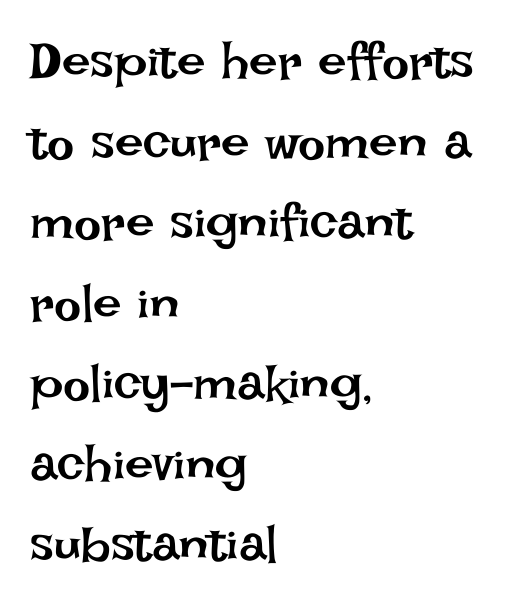
The image shows 51 px regular-weight type, upright; set left-aligned, normal line spacing (1.58x), normal letter spacing, not underlined; low stroke contrast and a large x-height.
